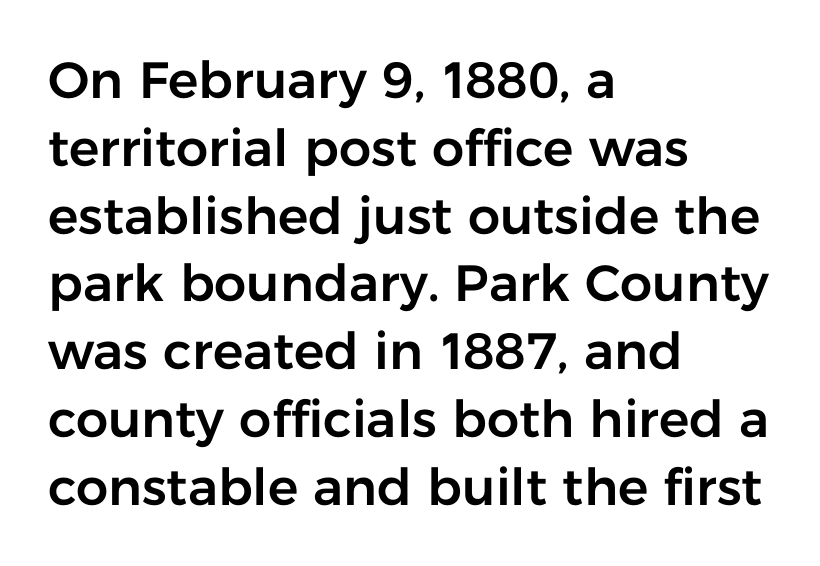
Q: Is the text italic (slanted)? A: No, it is upright.
Q: Is the typeface a serif or a sans-serif typeface? A: Sans-serif.
Q: Is the text underlined? A: No.
Q: How is the paragraph aligned? A: Left-aligned.
Q: Is the spacing between letters normal or unusually wide? A: Normal.
Q: Is the spacing between lines tight, normal or loose? A: Normal.
Q: Width (condensed, normal, or wide)? A: Normal.
Q: Stroke contrast? A: Low.
Q: x-height? A: Medium.
Q: Monospaced? A: No.
